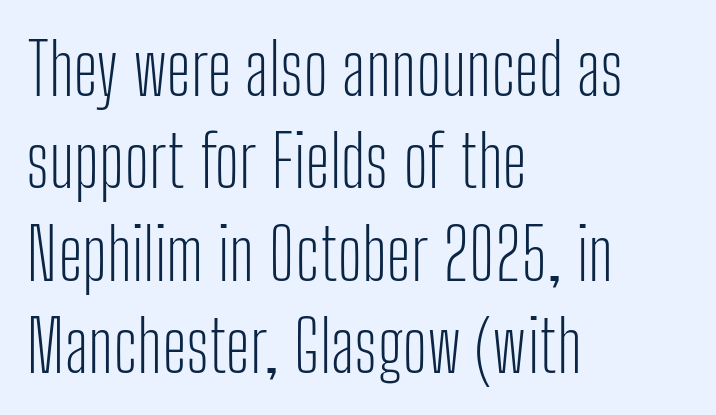
Q: Is the text bold? A: No.
Q: Is the text italic (slanted)? A: No, it is upright.
Q: Is the typeface a serif or a sans-serif typeface? A: Sans-serif.
Q: Is the text underlined? A: No.
Q: How is the paragraph aligned? A: Left-aligned.
Q: Is the spacing between letters normal or unusually wide? A: Normal.
Q: Is the spacing between lines tight, normal or loose? A: Normal.
Q: Width (condensed, normal, or wide)? A: Condensed.
Q: Stroke contrast? A: Low.
Q: x-height? A: Medium.
Q: Monospaced? A: No.
